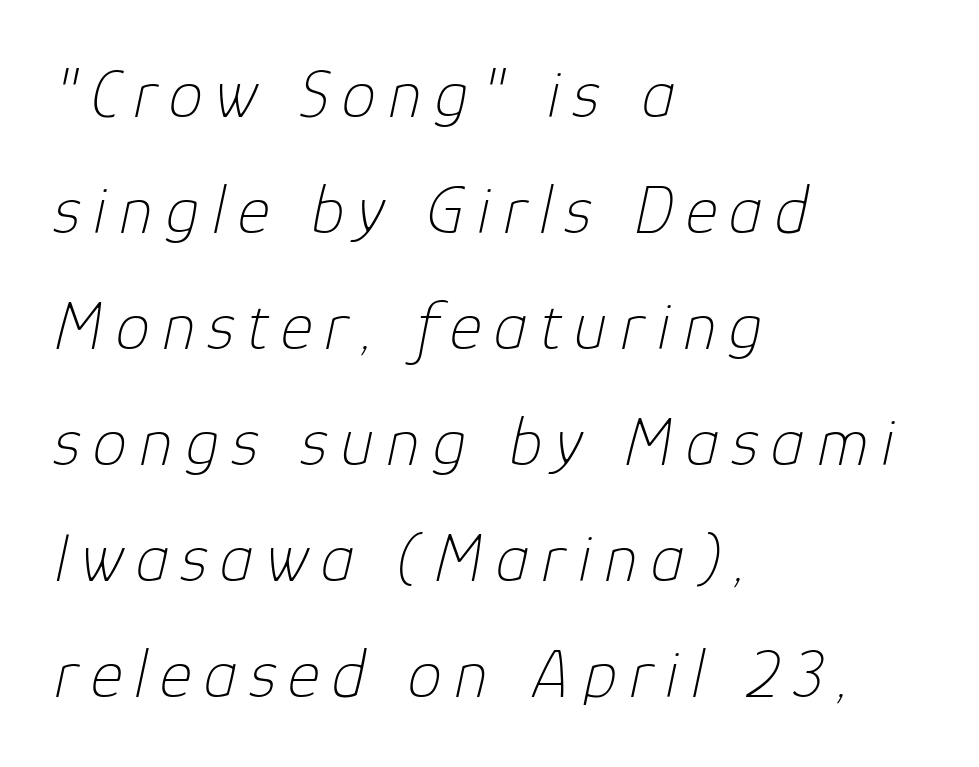
{"italic": "yes", "lean": "right", "slant_degrees": 12, "bold": "no", "weight": "thin", "width": "normal", "stroke_contrast": "low", "x_height": "medium", "monospaced": "no", "underline": "no", "align": "left", "line_spacing": "normal", "line_spacing_ratio": 1.68, "glyph_px": 69}
